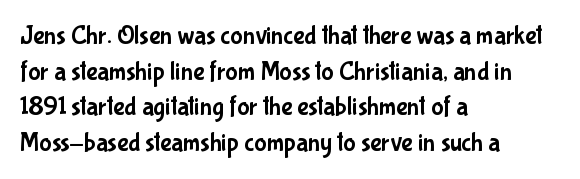
{"italic": "no", "underline": "no", "align": "left", "line_spacing": "normal", "line_spacing_ratio": 1.37, "letter_spacing": "normal", "letter_spacing_em": 0.0, "glyph_px": 26}
